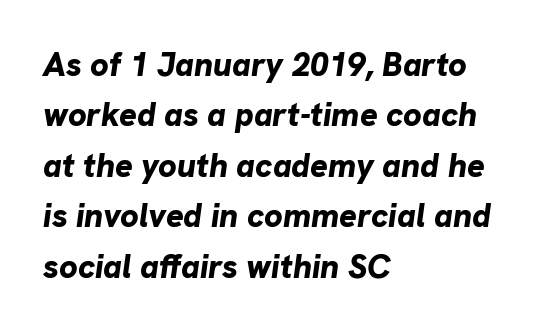
Q: Is the text bold? A: Yes.
Q: Is the text italic (slanted)? A: Yes, it leans right by about 8 degrees.
Q: Is the text underlined? A: No.
Q: How is the paragraph aligned? A: Left-aligned.
Q: Is the spacing between letters normal or unusually wide? A: Normal.
Q: Is the spacing between lines tight, normal or loose? A: Normal.
Q: Width (condensed, normal, or wide)? A: Normal.
Q: Stroke contrast? A: Low.
Q: x-height? A: Medium.
Q: Monospaced? A: No.
